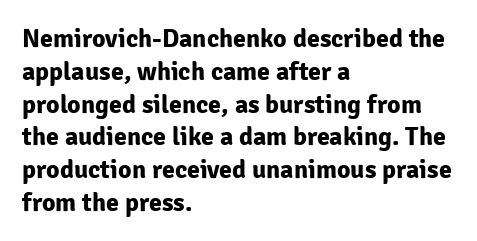
{"italic": "no", "bold": "yes", "underline": "no", "align": "left", "line_spacing": "normal", "line_spacing_ratio": 1.26, "letter_spacing": "normal", "letter_spacing_em": 0.0, "glyph_px": 26}
